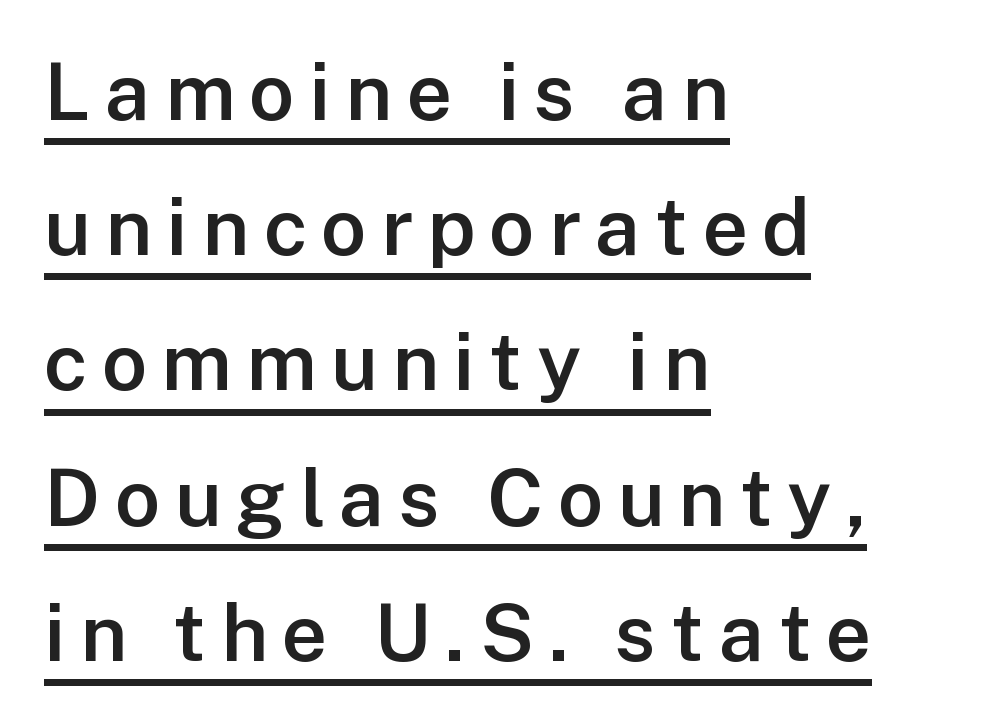
{"serif": "no", "italic": "no", "bold": "semi", "weight": "semibold", "width": "normal", "stroke_contrast": "low", "x_height": "medium", "monospaced": "no", "underline": "yes", "align": "left", "line_spacing": "normal", "line_spacing_ratio": 1.69, "glyph_px": 80}
